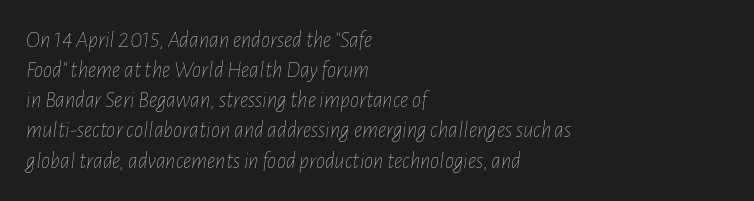
{"italic": "yes", "lean": "right", "slant_degrees": 7, "bold": "no", "underline": "no", "align": "left", "line_spacing": "normal", "line_spacing_ratio": 1.31, "letter_spacing": "normal", "letter_spacing_em": 0.0, "glyph_px": 23}
